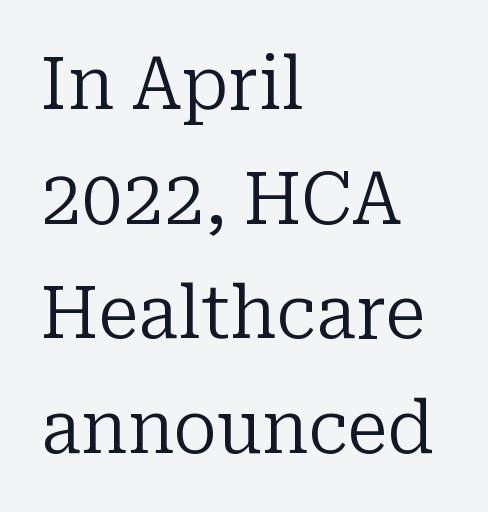
{"serif": "yes", "italic": "no", "bold": "no", "weight": "regular", "width": "normal", "stroke_contrast": "low", "x_height": "medium", "monospaced": "no", "underline": "no", "align": "left", "line_spacing": "normal", "line_spacing_ratio": 1.57, "letter_spacing": "normal", "letter_spacing_em": 0.0, "glyph_px": 73}
